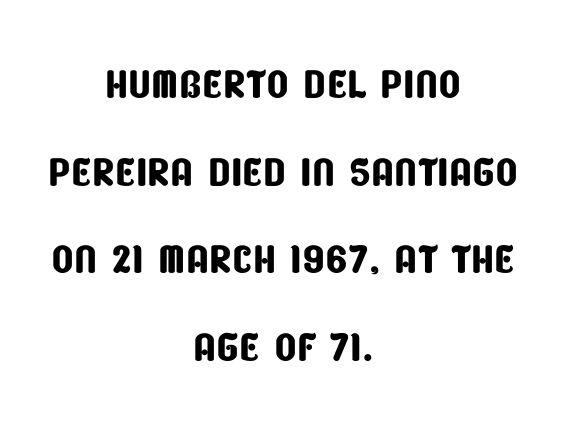
Q: Is the typeface a serif or a sans-serif typeface? A: Sans-serif.
Q: Is the text underlined? A: No.
Q: How is the paragraph aligned? A: Centered.
Q: Is the spacing between letters normal or unusually wide? A: Normal.
Q: Is the spacing between lines tight, normal or loose? A: Normal.
Q: Width (condensed, normal, or wide)? A: Condensed.
Q: Stroke contrast? A: Low.
Q: x-height? A: Large.
Q: Monospaced? A: No.
